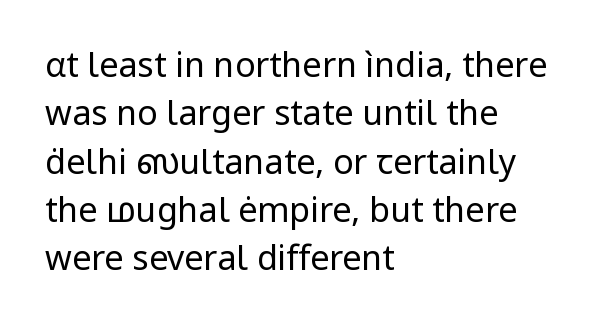
Nobody drew a line under any word here. The passage shown is typed in a proportional face where columns would drift. Examine the stroke ends and you'll find no serifs. In CSS terms this would be text-align: left.
